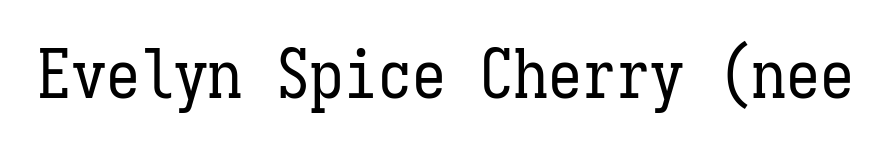
Q: Is the text bold? A: No.
Q: Is the text italic (slanted)? A: No, it is upright.
Q: Is the text underlined? A: No.
Q: Is the spacing between letters normal or unusually wide? A: Normal.
Q: Width (condensed, normal, or wide)? A: Condensed.
Q: Stroke contrast? A: Low.
Q: x-height? A: Medium.
Q: Monospaced? A: Yes.
